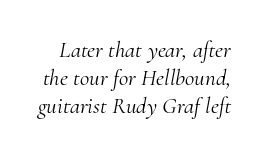
Any mark beneath the type? The region is blank. Caption: face not bold, strokes unweighted. The rendering applies a slant to the glyphs. Tracking here is standard; glyphs follow each other at the usual distance.
